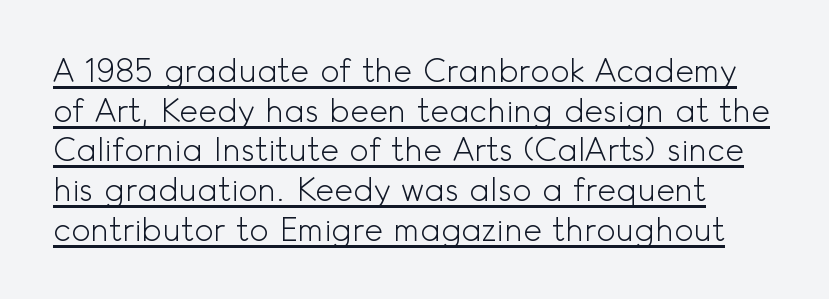
Q: Is the text bold? A: No.
Q: Is the text italic (slanted)? A: No, it is upright.
Q: Is the typeface a serif or a sans-serif typeface? A: Sans-serif.
Q: Is the text underlined? A: Yes.
Q: Is the spacing between letters normal or unusually wide? A: Normal.
Q: Width (condensed, normal, or wide)? A: Normal.
Q: x-height? A: Small.
Q: Monospaced? A: No.
